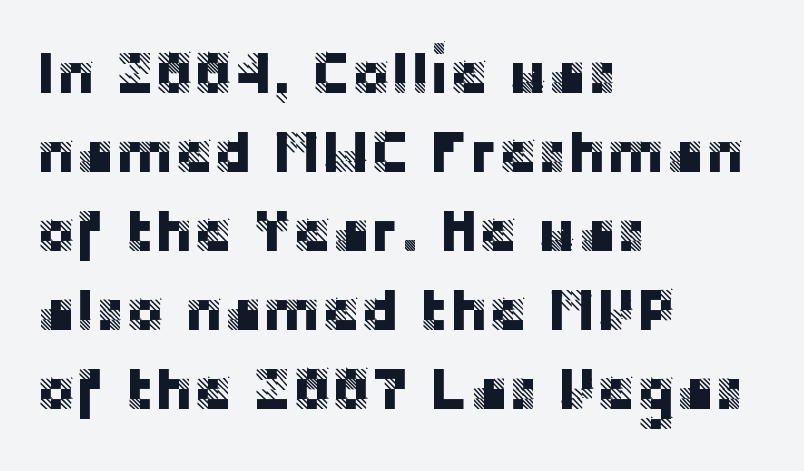
The image shows 59 px sans-serif type, upright; set left-aligned, normal line spacing (1.34x), normal letter spacing, not underlined; low stroke contrast and a large x-height.
